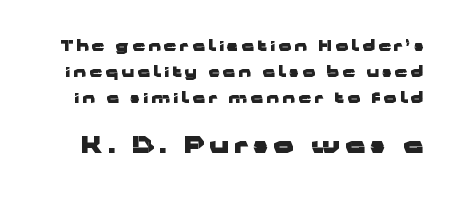
{"italic": "no", "bold": "yes", "underline": "no", "line_spacing_ratio": 1.84, "letter_spacing": "wide", "letter_spacing_em": 0.24, "larger_block": "second", "size_ratio": 1.57, "glyph_px": 22}
